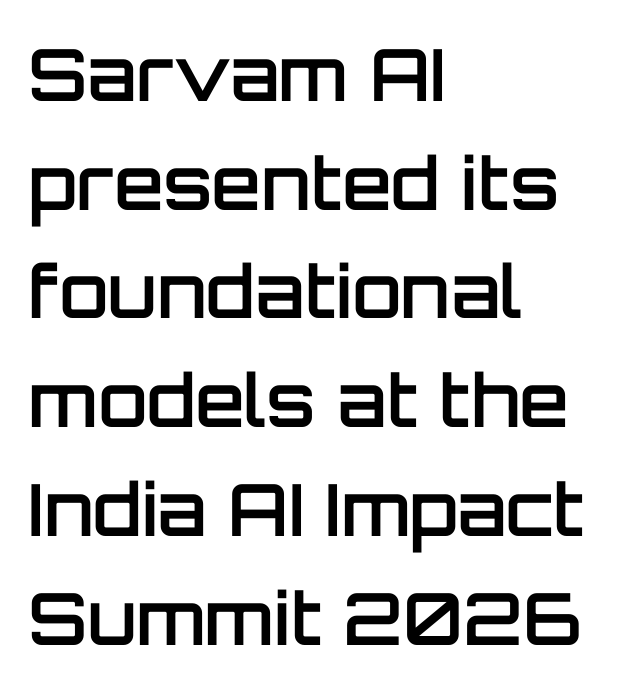
{"serif": "no", "italic": "no", "bold": "semi", "weight": "semibold", "width": "normal", "stroke_contrast": "low", "x_height": "large", "monospaced": "no", "underline": "no", "align": "left", "line_spacing": "normal", "line_spacing_ratio": 1.51, "letter_spacing": "normal", "letter_spacing_em": 0.0, "glyph_px": 72}
